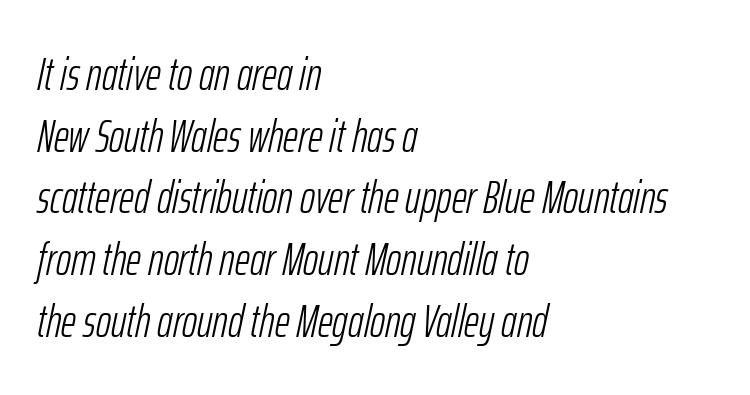
Q: Is the text bold? A: No.
Q: Is the text italic (slanted)? A: Yes, it leans right by about 12 degrees.
Q: Is the text underlined? A: No.
Q: How is the paragraph aligned? A: Left-aligned.
Q: Is the spacing between letters normal or unusually wide? A: Normal.
Q: Is the spacing between lines tight, normal or loose? A: Normal.
Q: Width (condensed, normal, or wide)? A: Condensed.
Q: Stroke contrast? A: Low.
Q: x-height? A: Medium.
Q: Monospaced? A: No.
